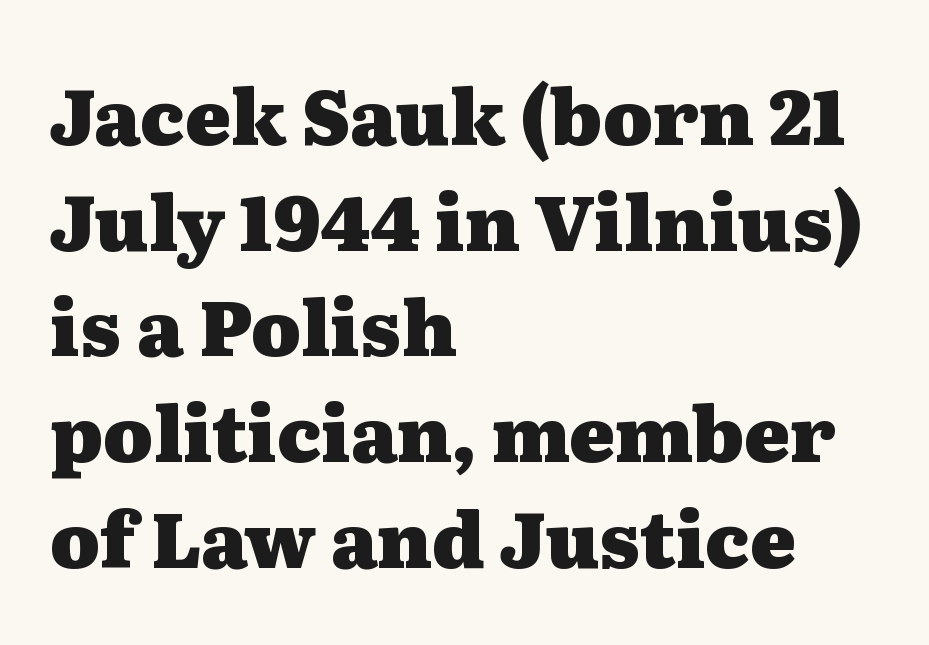
Character widths vary here, with narrow letters taking less room than wide ones. Vertical strokes here are truly vertical. Visually the block forms a straight wall on the left and a jagged coastline on the right. Typesetter's note: full bold, strokes at maximum text heaviness. You could call the tracking neutral — neither tight nor loose. Observe the serifs anchoring each vertical stroke in this sample.
